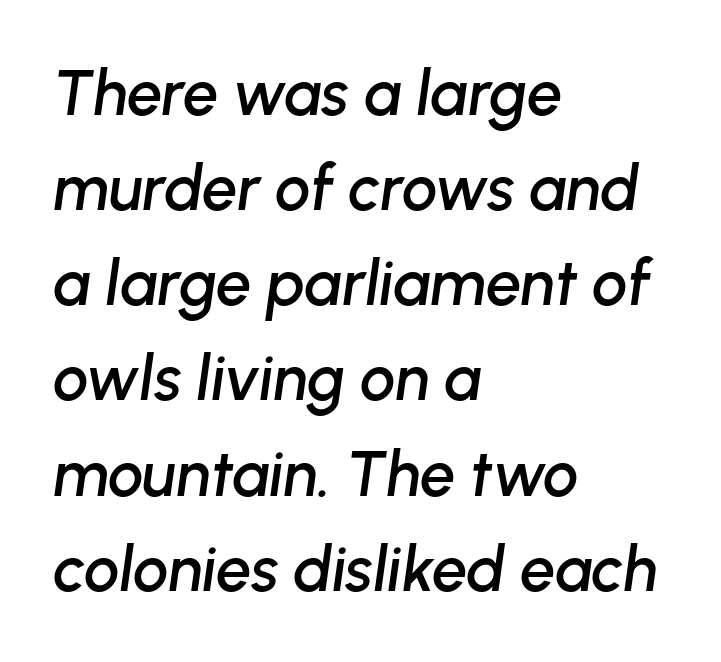
Q: Is the text italic (slanted)? A: Yes, it leans right by about 8 degrees.
Q: Is the text underlined? A: No.
Q: How is the paragraph aligned? A: Left-aligned.
Q: Is the spacing between letters normal or unusually wide? A: Normal.
Q: Is the spacing between lines tight, normal or loose? A: Normal.
Q: Width (condensed, normal, or wide)? A: Normal.
Q: Stroke contrast? A: Low.
Q: x-height? A: Medium.
Q: Monospaced? A: No.
